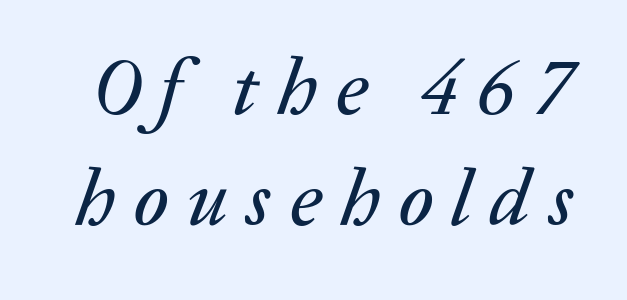
Q: Is the text italic (slanted)? A: Yes, it leans right by about 20 degrees.
Q: Is the text underlined? A: No.
Q: Is the spacing between letters normal or unusually wide? A: Unusually wide.
Q: Is the spacing between lines tight, normal or loose? A: Normal.
Q: Width (condensed, normal, or wide)? A: Normal.
Q: Stroke contrast? A: Low.
Q: x-height? A: Medium.
Q: Monospaced? A: No.
